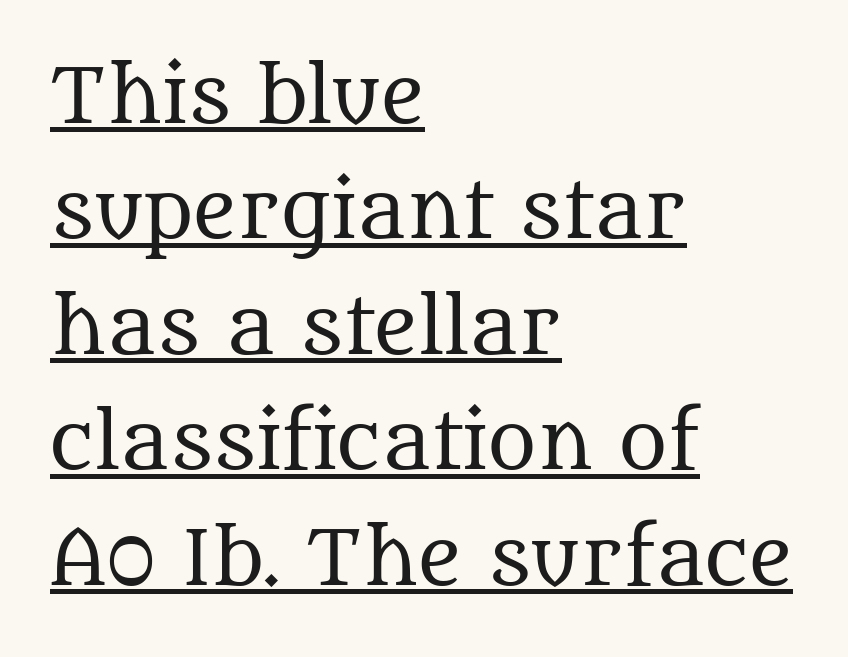
Yep, those are serifs on the letters. Think standard paragraph weight, or any step lighter than that. All the whitespace from short lines collects on the right. Note the varied advance widths — an 'i' is clearly narrower than an 'm'. Ascenders rise straight up at ninety degrees.
